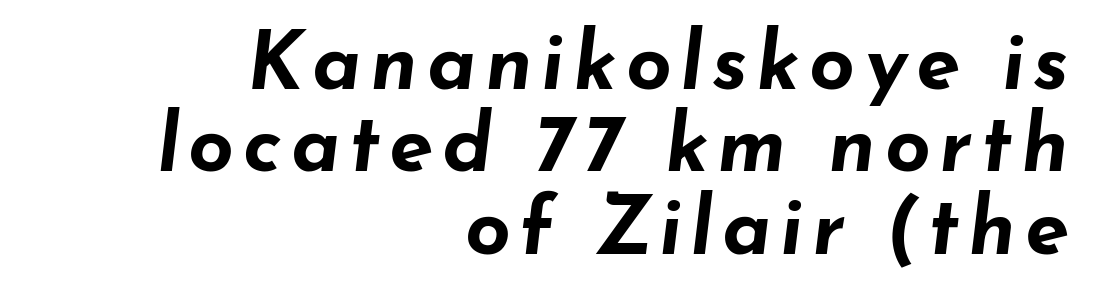
The image shows 80 px bold, wide type, italic (leaning right); set right-aligned, tight line spacing (1.03x), not underlined; low stroke contrast and a small x-height.
